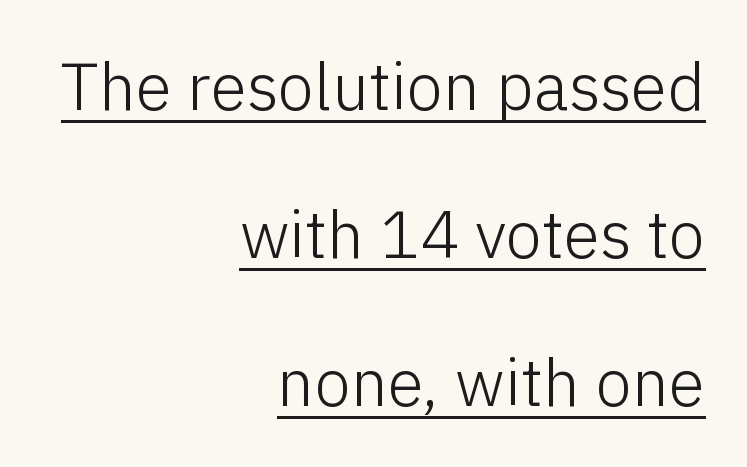
The image shows 66 px light sans-serif type, upright; set right-aligned, loose line spacing (2.24x), normal letter spacing, underlined; low stroke contrast and a medium x-height.
